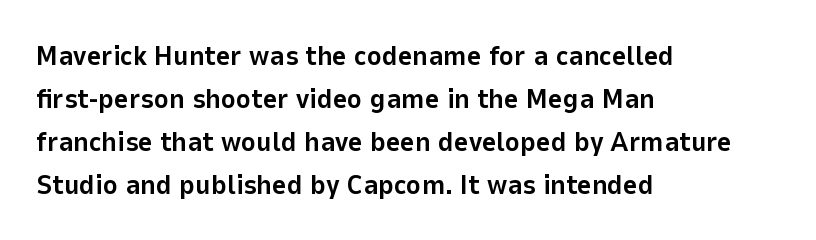
{"serif": "no", "italic": "no", "bold": "yes", "weight": "bold", "width": "normal", "stroke_contrast": "low", "x_height": "medium", "monospaced": "no", "underline": "no", "align": "left", "line_spacing": "normal", "line_spacing_ratio": 1.53, "letter_spacing": "normal", "letter_spacing_em": 0.0, "glyph_px": 28}
